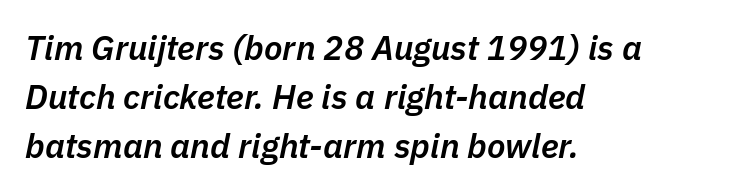
Q: Is the text bold? A: Semi-bold.
Q: Is the text italic (slanted)? A: Yes, it leans right by about 11 degrees.
Q: Is the text underlined? A: No.
Q: How is the paragraph aligned? A: Left-aligned.
Q: Is the spacing between letters normal or unusually wide? A: Normal.
Q: Is the spacing between lines tight, normal or loose? A: Normal.
Q: Width (condensed, normal, or wide)? A: Normal.
Q: Stroke contrast? A: Low.
Q: x-height? A: Medium.
Q: Monospaced? A: No.
